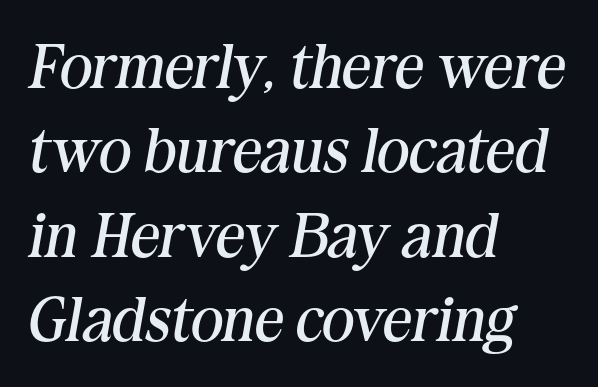
The image shows 63 px regular-weight serif type, italic (leaning right); set left-aligned, normal line spacing (1.34x), normal letter spacing, not underlined; medium stroke contrast and a medium x-height.
